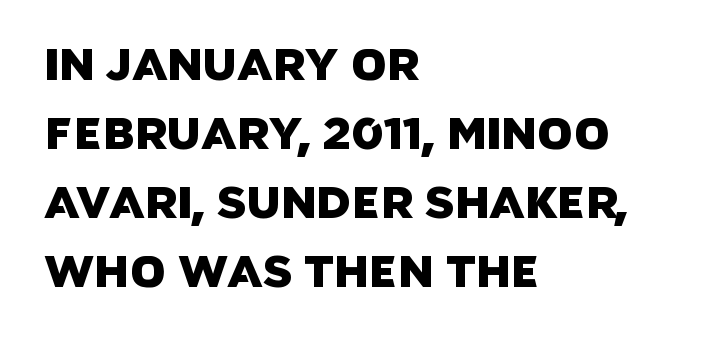
Q: Is the typeface a serif or a sans-serif typeface? A: Sans-serif.
Q: Is the text underlined? A: No.
Q: How is the paragraph aligned? A: Left-aligned.
Q: Is the spacing between letters normal or unusually wide? A: Normal.
Q: Is the spacing between lines tight, normal or loose? A: Normal.
Q: Width (condensed, normal, or wide)? A: Normal.
Q: Stroke contrast? A: Low.
Q: x-height? A: Large.
Q: Monospaced? A: No.
